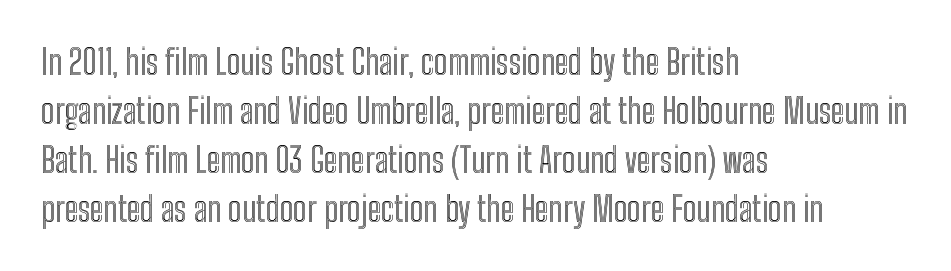
{"italic": "no", "width": "condensed", "x_height": "medium", "monospaced": "no", "underline": "no", "align": "left", "line_spacing": "normal", "line_spacing_ratio": 1.44, "letter_spacing": "normal", "letter_spacing_em": 0.0, "glyph_px": 34}
